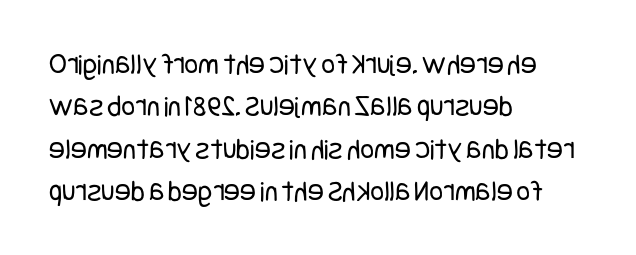
Nobody touched the tracking dial on this one. Descenders are the only things crossing below the line. Each stroke keeps to a modest, everyday thickness or less. This rendering uses left alignment, leaving the right contour irregular. Ordinary non-slanted type is in use. The line-height multiplier appears to be the usual default.
